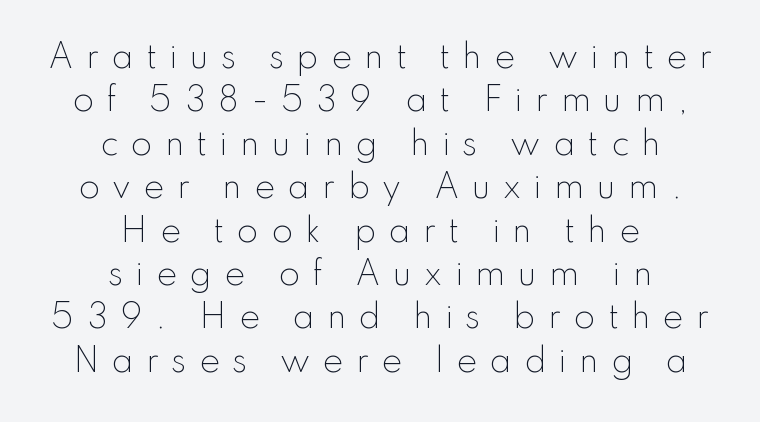
{"serif": "no", "italic": "no", "bold": "no", "weight": "light", "width": "normal", "stroke_contrast": "low", "x_height": "small", "monospaced": "no", "underline": "no", "align": "center", "line_spacing": "normal", "line_spacing_ratio": 1.4, "letter_spacing": "wide", "letter_spacing_em": 0.4, "glyph_px": 31}
